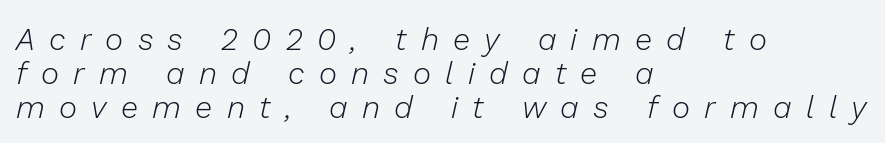
Q: Is the text bold? A: No.
Q: Is the text italic (slanted)? A: Yes, it leans right by about 13 degrees.
Q: Is the text underlined? A: No.
Q: How is the paragraph aligned? A: Left-aligned.
Q: Is the spacing between letters normal or unusually wide? A: Unusually wide.
Q: Is the spacing between lines tight, normal or loose? A: Tight.
Q: Width (condensed, normal, or wide)? A: Normal.
Q: Stroke contrast? A: Low.
Q: x-height? A: Medium.
Q: Monospaced? A: No.
